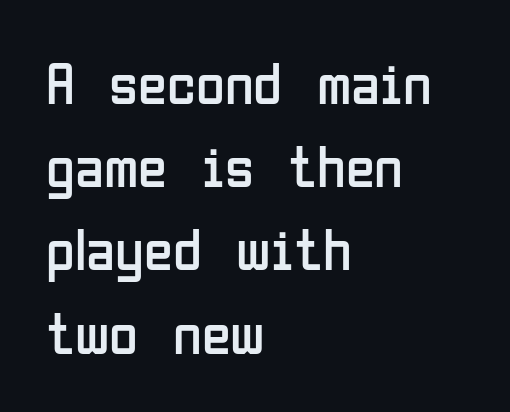
{"serif": "no", "italic": "no", "bold": "no", "weight": "regular", "width": "condensed", "stroke_contrast": "low", "x_height": "medium", "monospaced": "no", "underline": "no", "align": "left", "line_spacing": "normal", "line_spacing_ratio": 1.41, "letter_spacing": "normal", "letter_spacing_em": 0.0, "glyph_px": 59}
